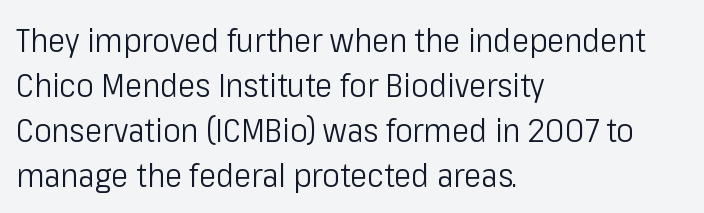
Notice how the stems are strictly vertical — no italics here. These lines are set flush left with a ragged right edge. A sans-serif font was chosen for this passage. How would I describe the line gaps? Plain and ordinary. Clear beneath every line of the passage.
